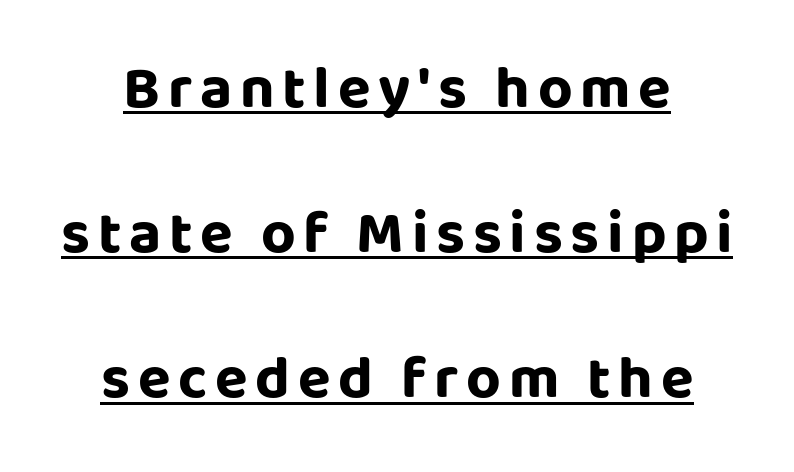
{"serif": "no", "italic": "no", "bold": "yes", "weight": "bold", "width": "normal", "stroke_contrast": "low", "x_height": "large", "monospaced": "no", "underline": "yes", "align": "center", "line_spacing": "loose", "line_spacing_ratio": 2.42, "glyph_px": 60}
